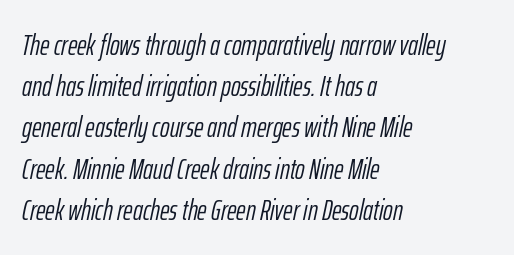
The glyphs are unaccompanied by any horizontal stroke below them. The horizontal fit of the characters is conventional and even. Whoever set this chose a conventional vertical rhythm. The cut favours lightness, reaching ordinary text weight at its darkest.
